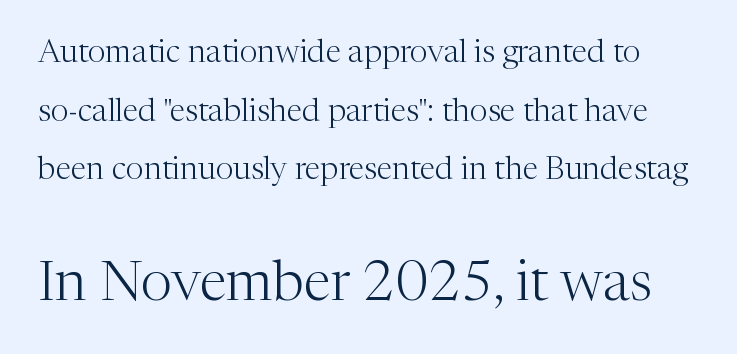
Top chunk: small. Bottom chunk: large. The type family on display is of the serif kind. Ascenders rise straight up at ninety degrees. Descenders hang freely into open space. No extra tracking has been applied to these lines.
